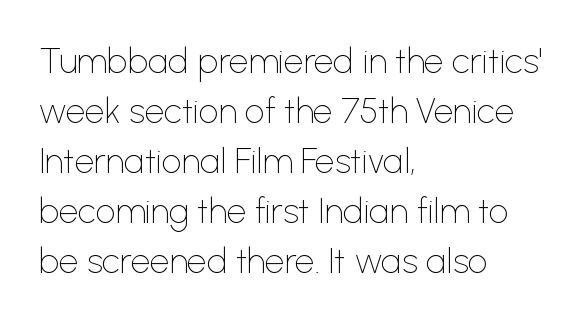
Q: Is the text bold? A: No.
Q: Is the text italic (slanted)? A: No, it is upright.
Q: Is the typeface a serif or a sans-serif typeface? A: Sans-serif.
Q: Is the text underlined? A: No.
Q: How is the paragraph aligned? A: Left-aligned.
Q: Is the spacing between letters normal or unusually wide? A: Normal.
Q: Is the spacing between lines tight, normal or loose? A: Normal.
Q: Width (condensed, normal, or wide)? A: Normal.
Q: Stroke contrast? A: Low.
Q: x-height? A: Medium.
Q: Monospaced? A: No.
